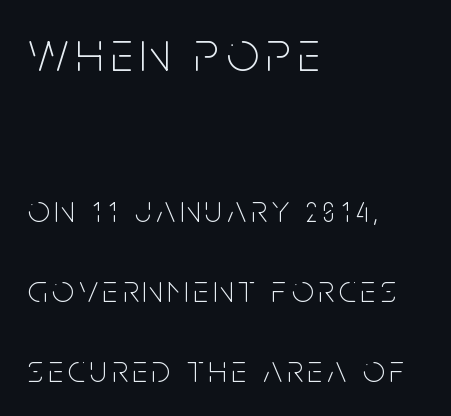
{"serif": "no", "italic": "no", "bold": "no", "weight": "thin", "width": "condensed", "stroke_contrast": "low", "x_height": "large", "monospaced": "no", "underline": "no", "align": "left", "line_spacing": "loose", "line_spacing_ratio": 2.1, "larger_block": "first", "size_ratio": 1.5, "glyph_px": 57}
